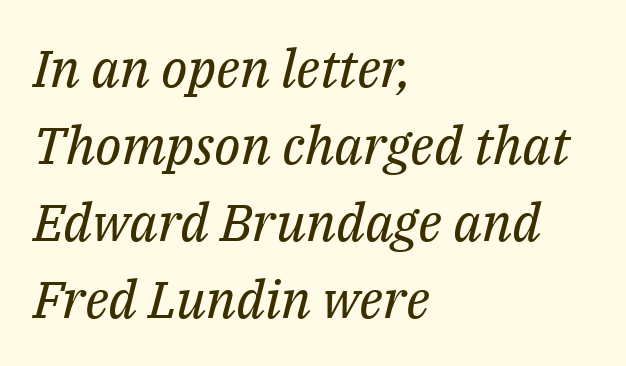
Q: Is the text bold? A: No.
Q: Is the text italic (slanted)? A: Yes, it leans right by about 14 degrees.
Q: Is the typeface a serif or a sans-serif typeface? A: Serif.
Q: Is the text underlined? A: No.
Q: How is the paragraph aligned? A: Left-aligned.
Q: Is the spacing between letters normal or unusually wide? A: Normal.
Q: Is the spacing between lines tight, normal or loose? A: Normal.
Q: Width (condensed, normal, or wide)? A: Normal.
Q: Stroke contrast? A: Medium.
Q: x-height? A: Medium.
Q: Monospaced? A: No.
